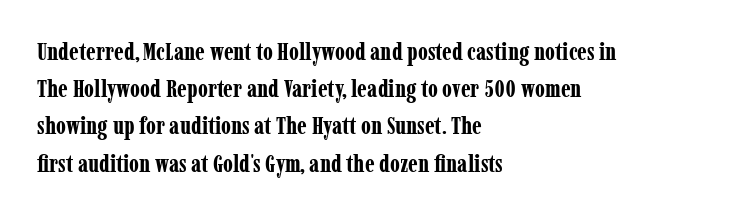
The passage shown has conventional tracking throughout. Underline: absent. The lines in this sample share a left origin and differ only in where they stop. These lines carry a lot of weight — the face is fully bold. Leading: standard. Characters remain perfectly vertical along every line.
